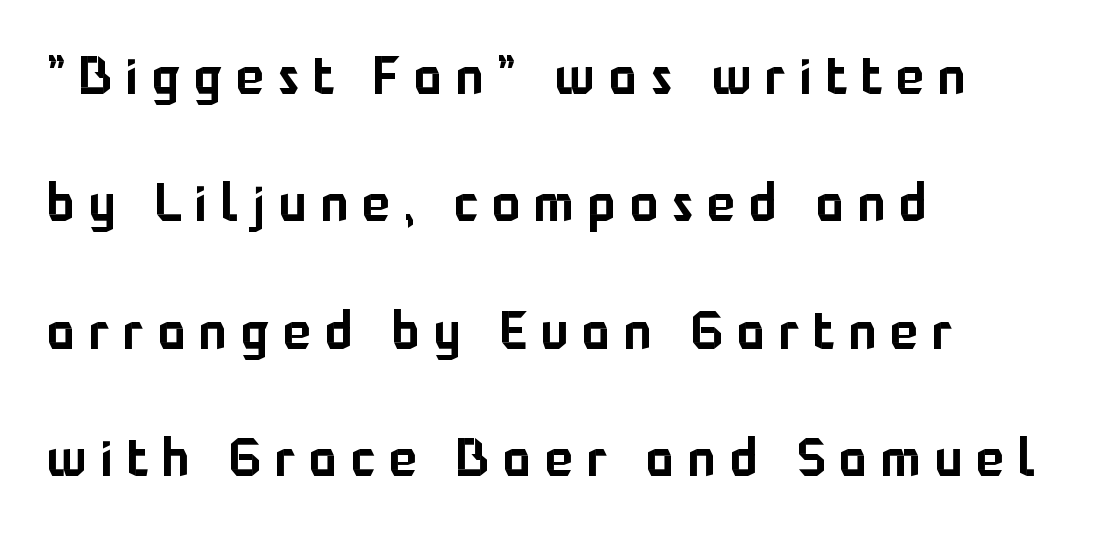
The image shows 52 px sans-serif type, upright; set left-aligned, loose line spacing (2.45x), unusually wide letter spacing (+0.27 em), not underlined; low stroke contrast and a medium x-height.
